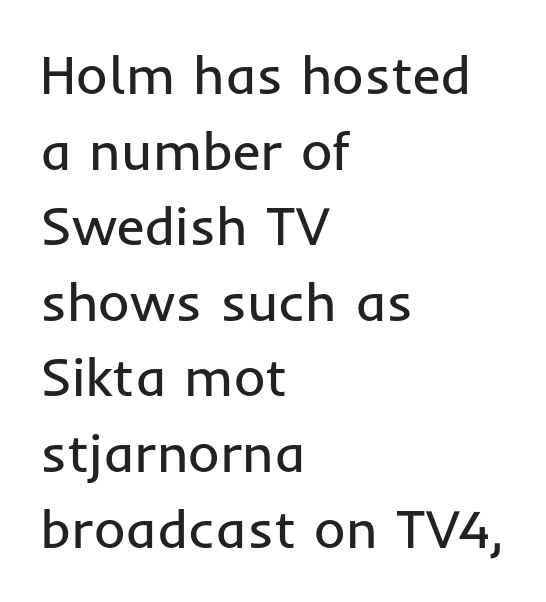
If you measured baseline to baseline, you'd find a middling distance. Note the varied advance widths — an 'i' is clearly narrower than an 'm'. Alignment: flush left. The lettering holds an erect, upright posture throughout. The text was rendered using a sans face with plain stroke endings. A quiet, ordinary-to-light weight characterises the typeface.
